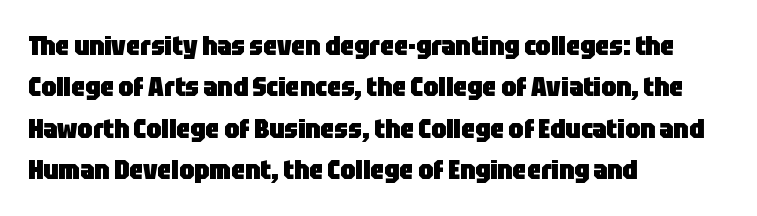
Q: Is the text bold? A: Yes.
Q: Is the text italic (slanted)? A: No, it is upright.
Q: Is the text underlined? A: No.
Q: How is the paragraph aligned? A: Left-aligned.
Q: Is the spacing between letters normal or unusually wide? A: Normal.
Q: Is the spacing between lines tight, normal or loose? A: Normal.
